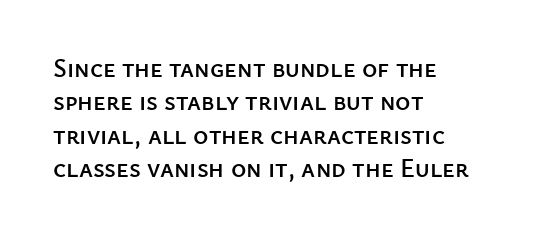
{"italic": "no", "underline": "no", "align": "left", "line_spacing": "normal", "line_spacing_ratio": 1.28, "letter_spacing": "normal", "letter_spacing_em": 0.0, "glyph_px": 26}
